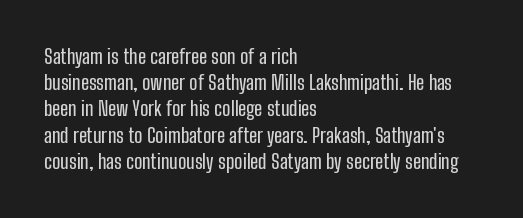
{"italic": "no", "underline": "no", "align": "left", "line_spacing": "normal", "line_spacing_ratio": 1.31, "letter_spacing": "normal", "letter_spacing_em": 0.0, "glyph_px": 20}
